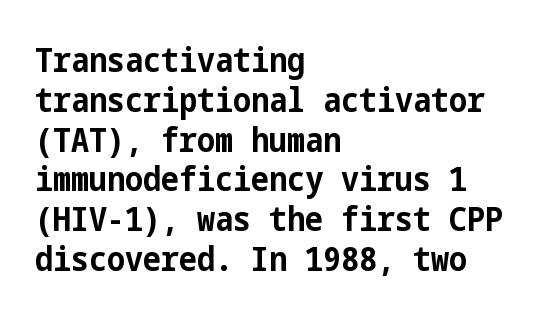
Q: Is the text bold? A: Yes.
Q: Is the text italic (slanted)? A: No, it is upright.
Q: Is the typeface a serif or a sans-serif typeface? A: Sans-serif.
Q: Is the text underlined? A: No.
Q: How is the paragraph aligned? A: Left-aligned.
Q: Is the spacing between letters normal or unusually wide? A: Normal.
Q: Width (condensed, normal, or wide)? A: Condensed.
Q: Stroke contrast? A: Low.
Q: x-height? A: Medium.
